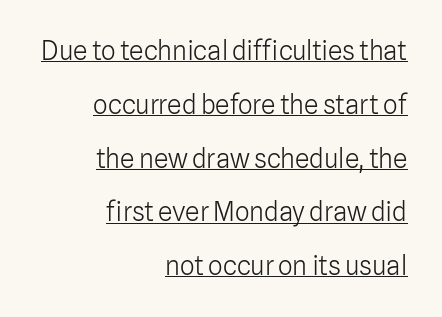
The image shows 26 px text type, upright; set right-aligned, loose line spacing (2.07x), normal letter spacing, underlined.
